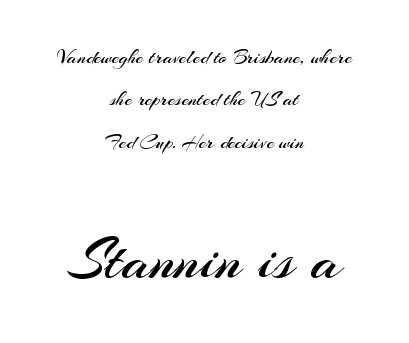
The image shows 62 px regular-weight sans-serif type; set centered, loose line spacing (2.02x), normal letter spacing, not underlined; the second (bottom) block is 2.95x larger; medium stroke contrast and a small x-height.
